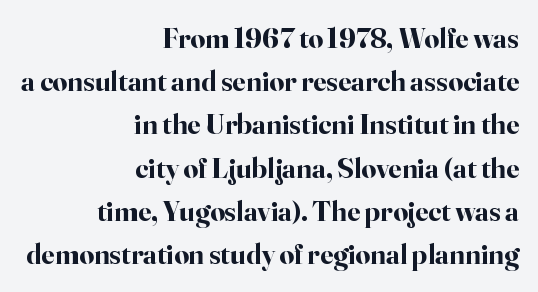
Q: Is the text bold? A: Yes.
Q: Is the text italic (slanted)? A: No, it is upright.
Q: Is the typeface a serif or a sans-serif typeface? A: Serif.
Q: Is the text underlined? A: No.
Q: How is the paragraph aligned? A: Right-aligned.
Q: Is the spacing between letters normal or unusually wide? A: Normal.
Q: Is the spacing between lines tight, normal or loose? A: Normal.
Q: Width (condensed, normal, or wide)? A: Normal.
Q: Stroke contrast? A: High.
Q: x-height? A: Small.
Q: Monospaced? A: No.
